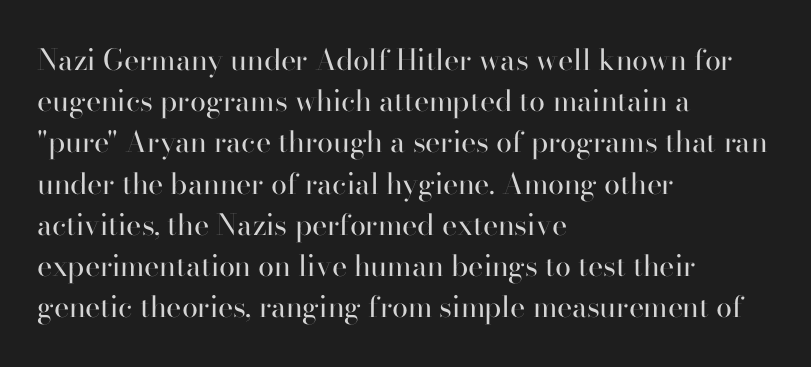
{"serif": "yes", "italic": "no", "bold": "no", "weight": "regular", "width": "normal", "stroke_contrast": "high", "x_height": "small", "monospaced": "no", "underline": "no", "align": "left", "line_spacing": "normal", "line_spacing_ratio": 1.42, "letter_spacing": "normal", "letter_spacing_em": 0.0, "glyph_px": 29}
